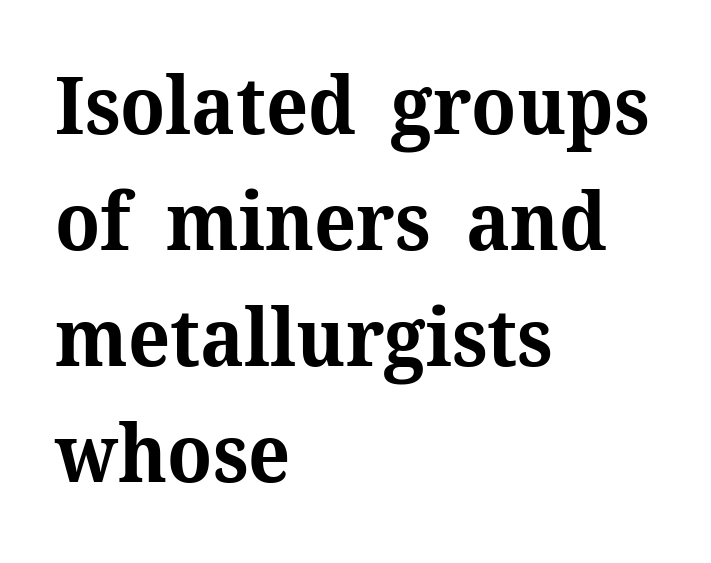
{"serif": "yes", "italic": "no", "bold": "yes", "weight": "bold", "width": "normal", "stroke_contrast": "medium", "x_height": "medium", "monospaced": "no", "underline": "no", "align": "left", "line_spacing": "normal", "line_spacing_ratio": 1.47, "letter_spacing": "normal", "letter_spacing_em": 0.0, "glyph_px": 79}
